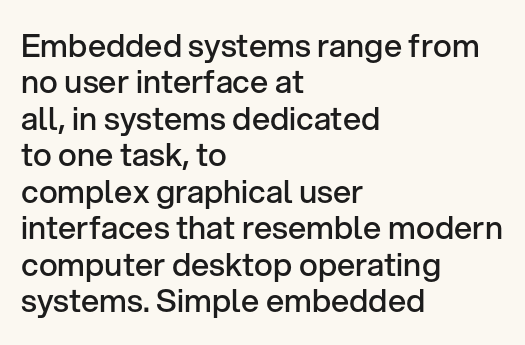
A semibold gives these letters moderate extra thickness, short of bold. This sample is left-justified, so line endings fall wherever the words run out. Nobody touched the tracking dial on this one. Proportional: the letters do not fall into vertical columns. Interline gaps are noticeably narrow in this sample. Anything drawn beneath the words? Only blank space.
